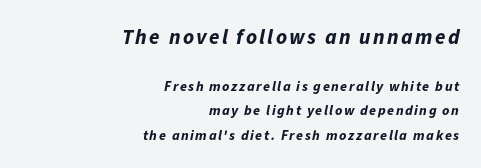
Q: Is the text bold? A: Yes.
Q: Is the text italic (slanted)? A: Yes, it leans right by about 11 degrees.
Q: Is the text underlined? A: No.
Q: How is the paragraph aligned? A: Right-aligned.
Q: Which block of text is set in a larger size, the first (top) or the second (bottom)? A: The first (top) one.
